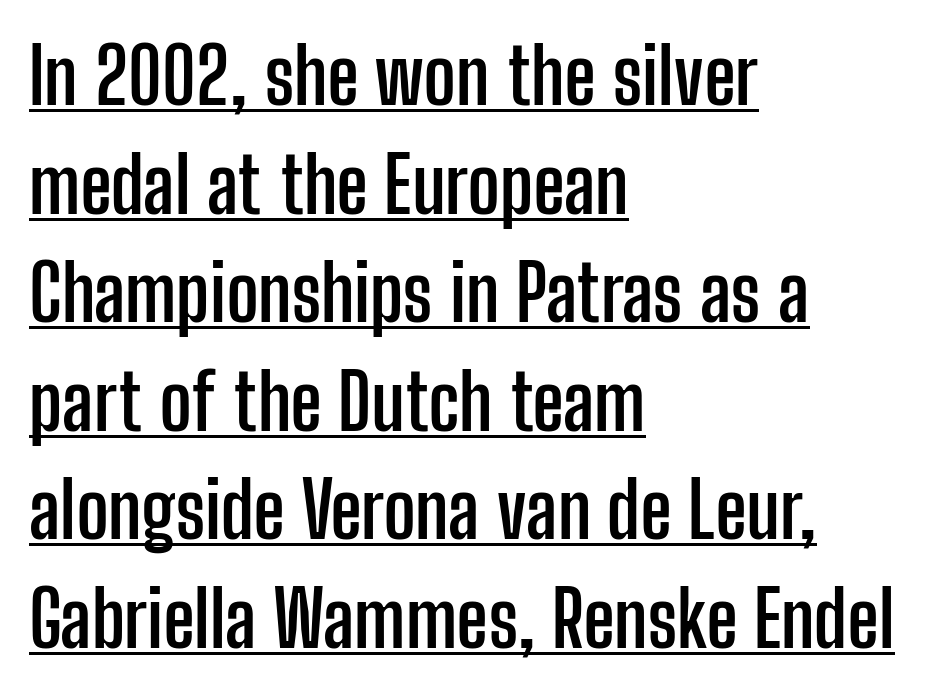
Q: Is the text bold? A: Yes.
Q: Is the text italic (slanted)? A: No, it is upright.
Q: Is the typeface a serif or a sans-serif typeface? A: Sans-serif.
Q: Is the text underlined? A: Yes.
Q: How is the paragraph aligned? A: Left-aligned.
Q: Is the spacing between letters normal or unusually wide? A: Normal.
Q: Is the spacing between lines tight, normal or loose? A: Normal.
Q: Width (condensed, normal, or wide)? A: Condensed.
Q: Stroke contrast? A: Low.
Q: x-height? A: Medium.
Q: Monospaced? A: No.
